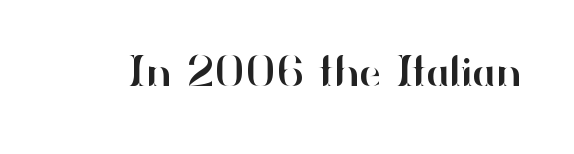
{"serif": "no", "italic": "no", "width": "normal", "stroke_contrast": "high", "x_height": "small", "monospaced": "no", "underline": "no", "letter_spacing": "normal", "letter_spacing_em": 0.0, "glyph_px": 44}
